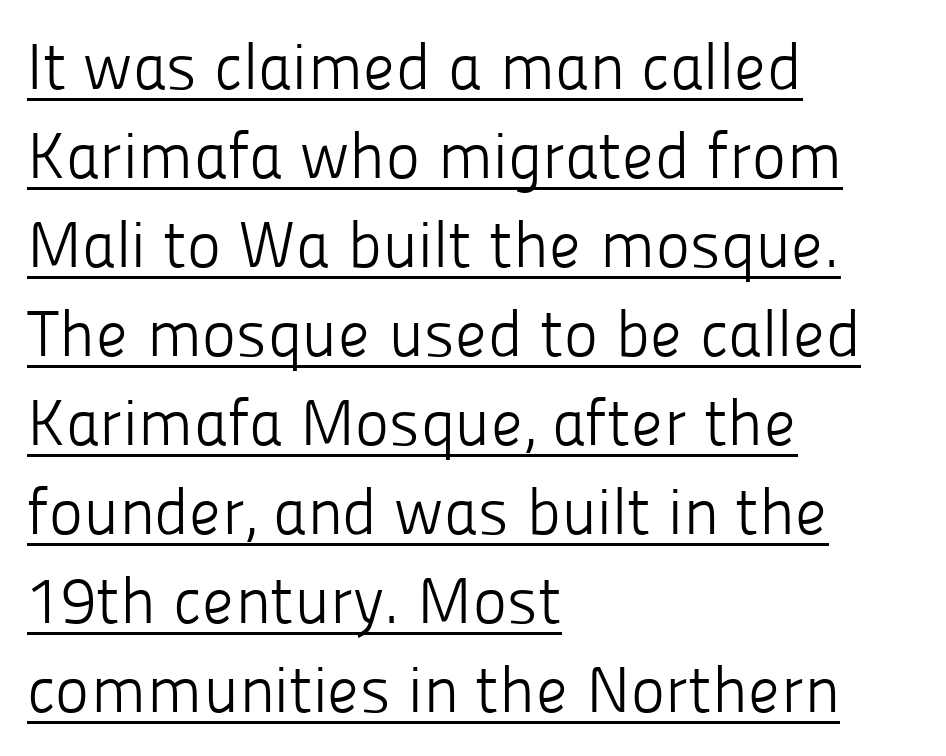
You can see a thin bar hugging the bottom of the glyphs. Honestly, the row spacing looks completely unremarkable. Tracking here is standard; glyphs follow each other at the usual distance. These lines are composed in type without serifs. Line starts are locked; line ends wander.
